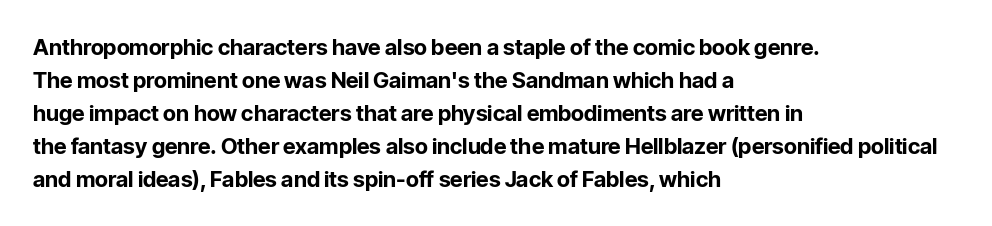
Q: Is the text bold? A: Yes.
Q: Is the text italic (slanted)? A: No, it is upright.
Q: Is the text underlined? A: No.
Q: How is the paragraph aligned? A: Left-aligned.
Q: Is the spacing between letters normal or unusually wide? A: Normal.
Q: Is the spacing between lines tight, normal or loose? A: Normal.
